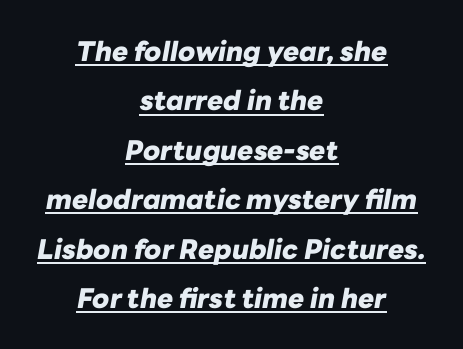
{"italic": "yes", "lean": "right", "slant_degrees": 10, "bold": "yes", "underline": "yes", "align": "center", "line_spacing_ratio": 1.83, "letter_spacing": "normal", "letter_spacing_em": 0.0, "glyph_px": 27}
